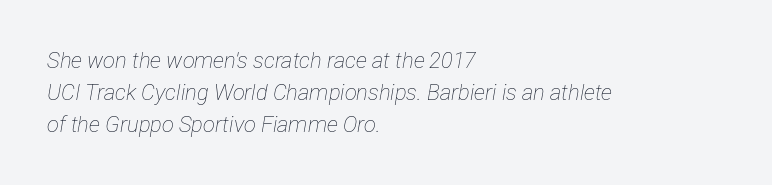
Q: Is the text bold? A: No.
Q: Is the text italic (slanted)? A: Yes, it leans right by about 12 degrees.
Q: Is the text underlined? A: No.
Q: How is the paragraph aligned? A: Left-aligned.
Q: Is the spacing between letters normal or unusually wide? A: Normal.
Q: Is the spacing between lines tight, normal or loose? A: Normal.
